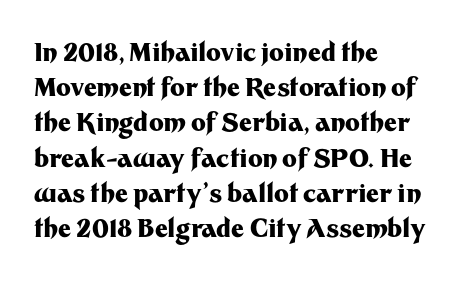
The image shows 25 px bold type, upright; set left-aligned, normal line spacing (1.41x), normal letter spacing, not underlined.
